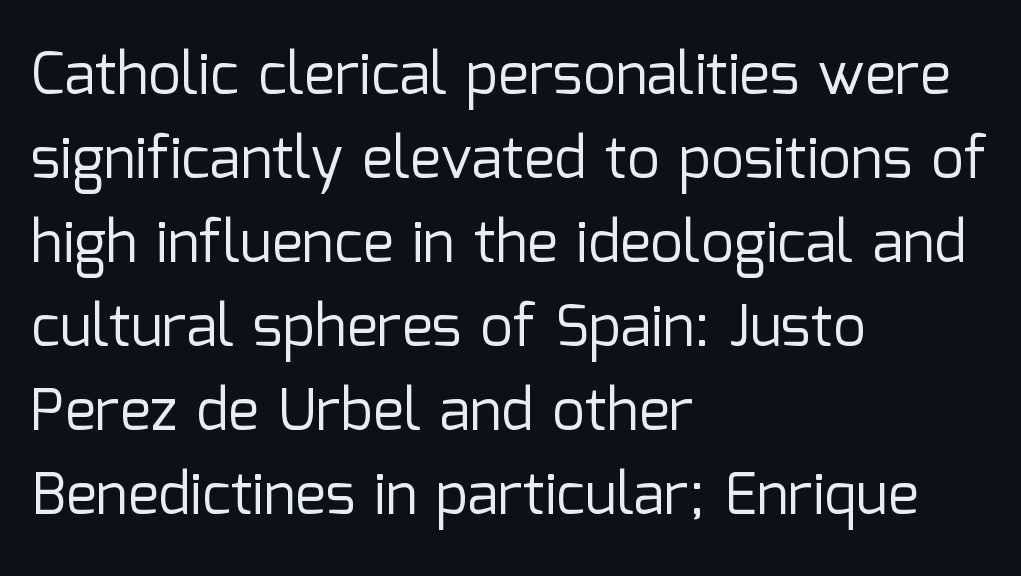
Q: Is the text bold? A: No.
Q: Is the text italic (slanted)? A: No, it is upright.
Q: Is the typeface a serif or a sans-serif typeface? A: Sans-serif.
Q: Is the text underlined? A: No.
Q: How is the paragraph aligned? A: Left-aligned.
Q: Is the spacing between letters normal or unusually wide? A: Normal.
Q: Is the spacing between lines tight, normal or loose? A: Normal.
Q: Width (condensed, normal, or wide)? A: Normal.
Q: Stroke contrast? A: Low.
Q: x-height? A: Medium.
Q: Monospaced? A: No.
